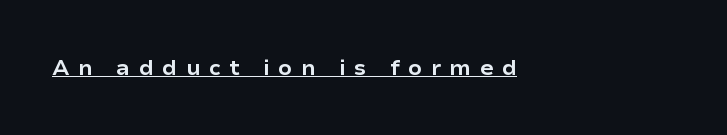
Q: Is the text bold? A: Yes.
Q: Is the text italic (slanted)? A: No, it is upright.
Q: Is the text underlined? A: Yes.
Q: How is the paragraph aligned? A: Left-aligned.
Q: Is the spacing between letters normal or unusually wide? A: Unusually wide.
